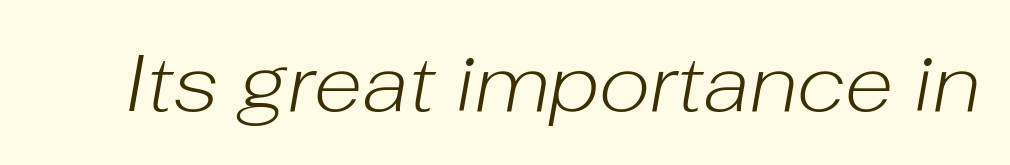
Q: Is the text bold? A: No.
Q: Is the text italic (slanted)? A: Yes, it leans right by about 10 degrees.
Q: Is the text underlined? A: No.
Q: Is the spacing between letters normal or unusually wide? A: Normal.
Q: Width (condensed, normal, or wide)? A: Normal.
Q: Stroke contrast? A: Low.
Q: x-height? A: Medium.
Q: Monospaced? A: No.
